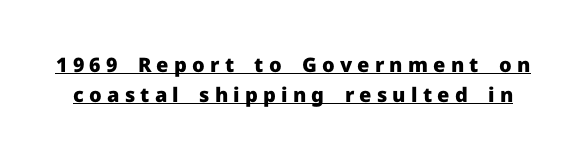
The image shows 20 px bold type, upright; set normal line spacing (1.49x), unusually wide letter spacing (+0.26 em), underlined.
